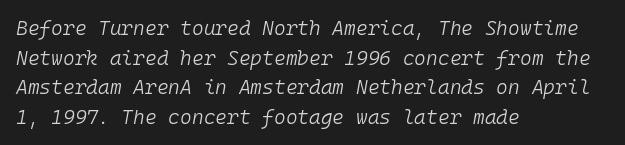
The image shows 20 px text type, italic (leaning right); set left-aligned, normal line spacing (1.48x), normal letter spacing, not underlined.
